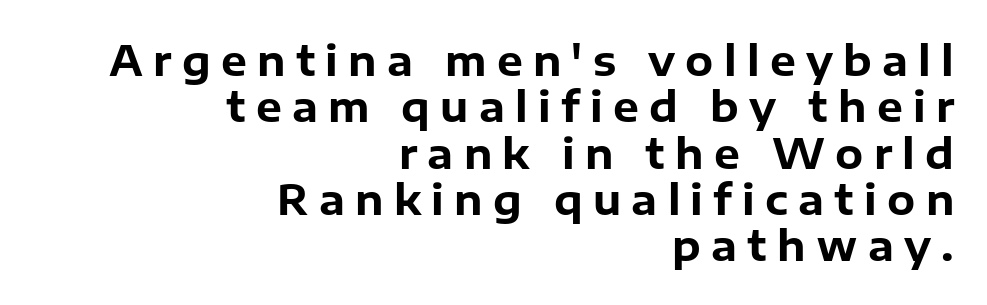
{"serif": "no", "italic": "no", "bold": "yes", "weight": "bold", "width": "normal", "stroke_contrast": "low", "x_height": "medium", "monospaced": "no", "underline": "no", "align": "right", "line_spacing": "tight", "line_spacing_ratio": 1.13, "letter_spacing": "wide", "letter_spacing_em": 0.25, "glyph_px": 41}
